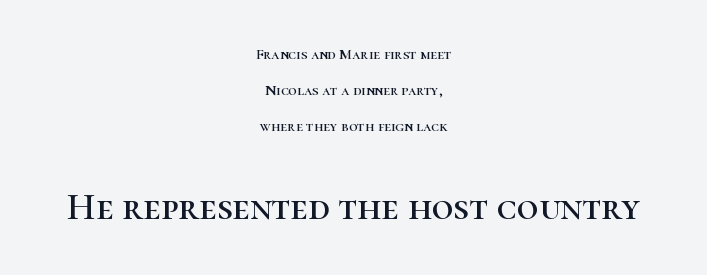
The image shows 38 px serif type, upright; set centered, loose line spacing (2.39x), normal letter spacing, not underlined; the second (bottom) block is 2.53x larger; high stroke contrast and a medium x-height.
